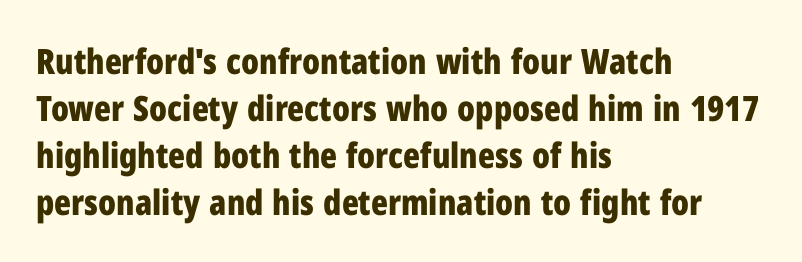
This sample has the flowing, uneven cadence of proportional lettering. Vertical strokes here are truly vertical. This block has exactly the height ordinary leading produces. On the weight axis this lands at bold, roughly 700. There is no visible air inserted between adjacent glyphs. No feet cap the strokes, marking this as sans-serif type.
